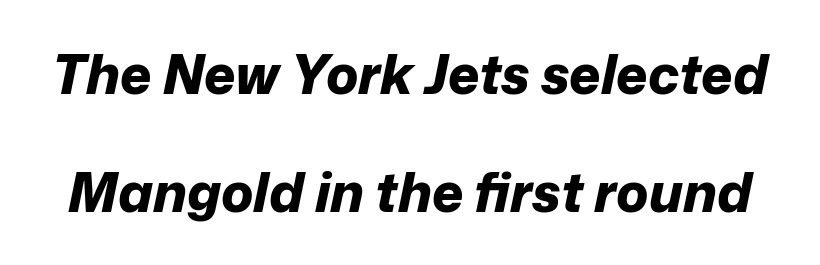
The image shows 54 px bold type, italic (leaning right); set loose line spacing (2.18x), normal letter spacing, not underlined; low stroke contrast and a medium x-height.
